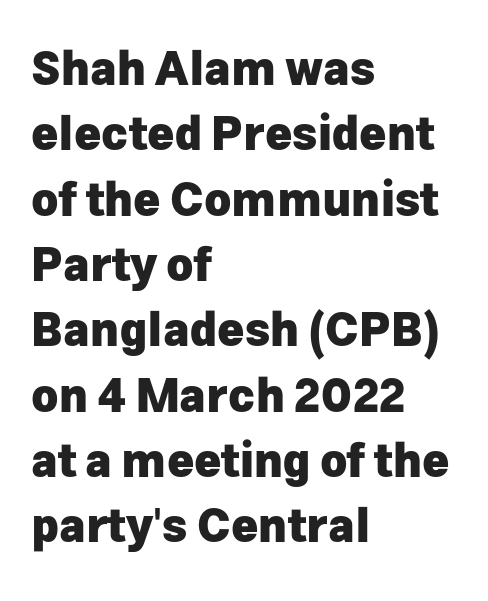
Observe the ordinary spacing: letters are neighbours, not strangers. Check where the strokes stop: nothing finishes them off — pure sans. The area under the type is left untouched. The letters stand upright; this is a roman face.
